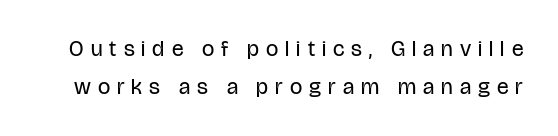
{"italic": "no", "bold": "no", "underline": "no", "line_spacing_ratio": 1.75, "letter_spacing": "wide", "letter_spacing_em": 0.32, "glyph_px": 22}
